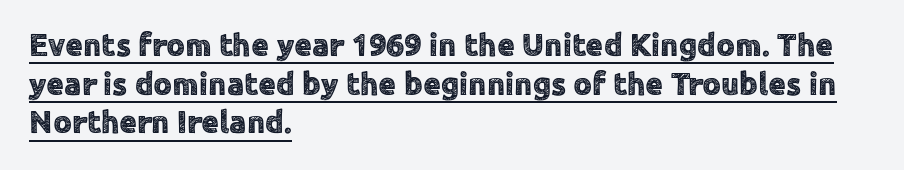
Q: Is the text italic (slanted)? A: No, it is upright.
Q: Is the typeface a serif or a sans-serif typeface? A: Sans-serif.
Q: Is the text underlined? A: Yes.
Q: How is the paragraph aligned? A: Left-aligned.
Q: Is the spacing between letters normal or unusually wide? A: Normal.
Q: Width (condensed, normal, or wide)? A: Normal.
Q: x-height? A: Medium.
Q: Monospaced? A: No.
